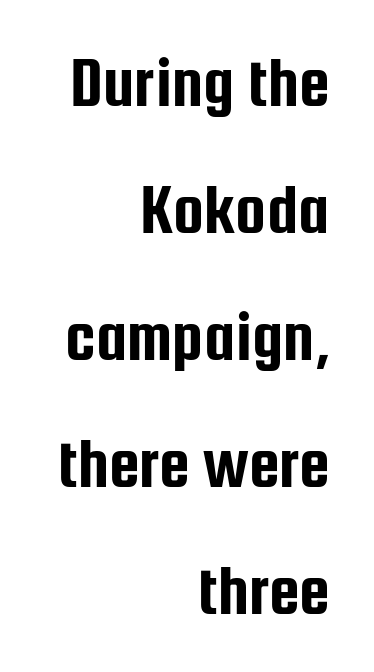
Unmarked baselines from the first word to the last. Tall strokes in this sample are plumb rather than angled. The paragraph shown leans on its right margin. Caption: standard tracking, unaltered. This sample has the flowing, uneven cadence of proportional lettering.
